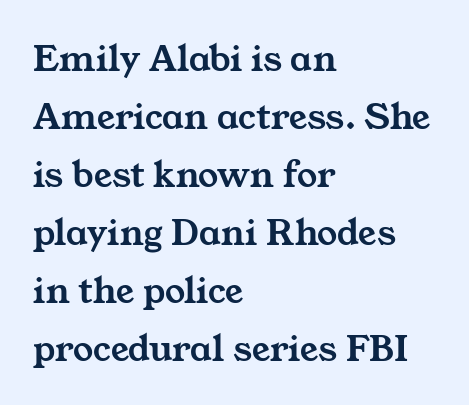
The image shows 40 px wide serif type; set left-aligned, normal line spacing (1.45x), normal letter spacing, not underlined; medium stroke contrast and a medium x-height.
